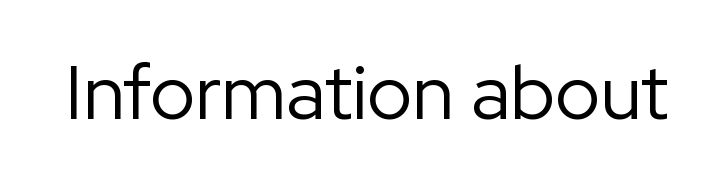
{"serif": "no", "italic": "no", "bold": "no", "weight": "regular", "width": "normal", "stroke_contrast": "low", "x_height": "medium", "monospaced": "no", "underline": "no", "letter_spacing": "normal", "letter_spacing_em": 0.0, "glyph_px": 76}
